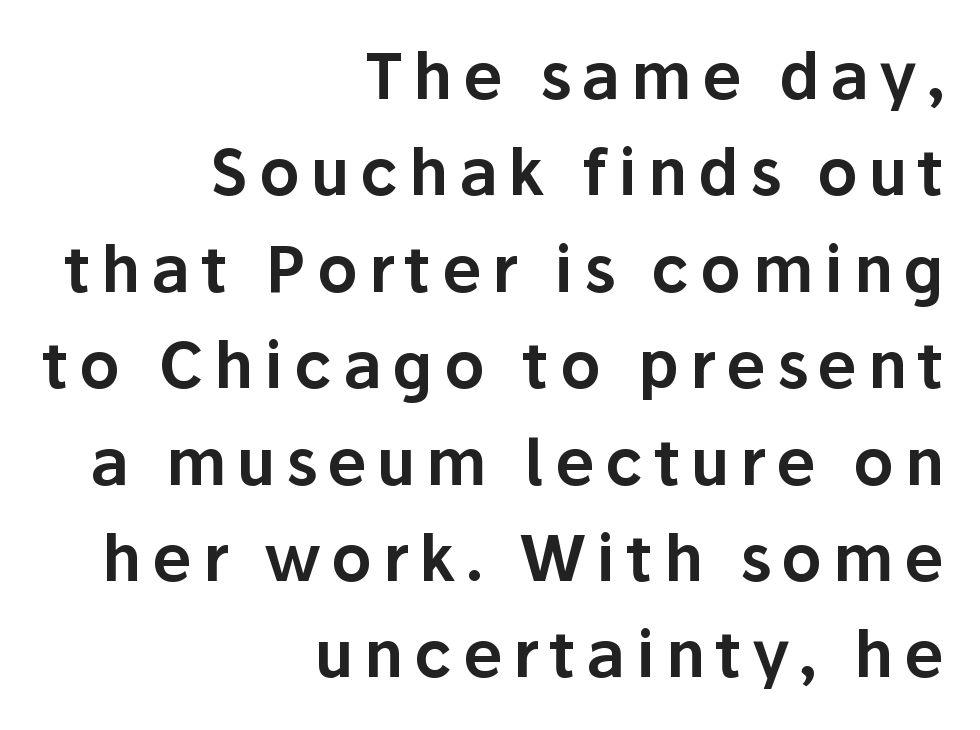
Caption: multi-line text, flush right, ragged left. No italicization has been applied; the sample stays upright. The baseline area is clear. Varying glyph widths throughout — classic text-font behaviour. Normally led — the rows are evenly, conventionally spaced. Does the type have serifs? No, each stem ends abruptly.
